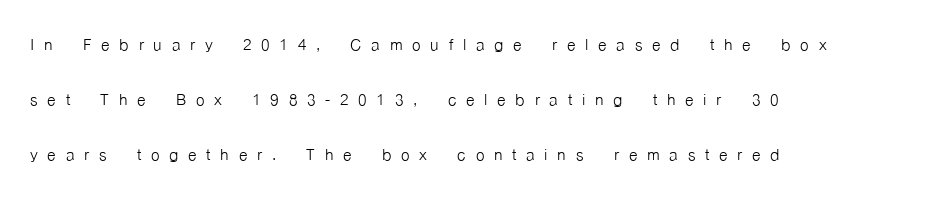
{"italic": "no", "bold": "no", "underline": "no", "align": "left", "line_spacing": "loose", "line_spacing_ratio": 2.49, "letter_spacing": "wide", "letter_spacing_em": 0.44, "glyph_px": 22}
